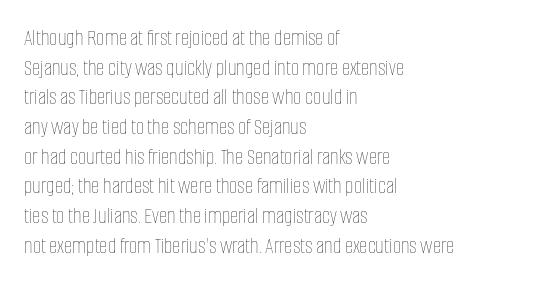
Q: Is the text bold? A: No.
Q: Is the text italic (slanted)? A: No, it is upright.
Q: Is the text underlined? A: No.
Q: How is the paragraph aligned? A: Left-aligned.
Q: Is the spacing between letters normal or unusually wide? A: Normal.
Q: Is the spacing between lines tight, normal or loose? A: Normal.
